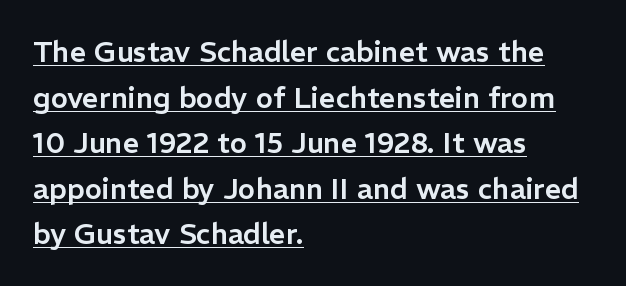
{"serif": "no", "italic": "no", "width": "normal", "stroke_contrast": "low", "x_height": "medium", "monospaced": "no", "underline": "yes", "align": "left", "line_spacing": "normal", "line_spacing_ratio": 1.57, "letter_spacing": "normal", "letter_spacing_em": 0.0, "glyph_px": 29}
